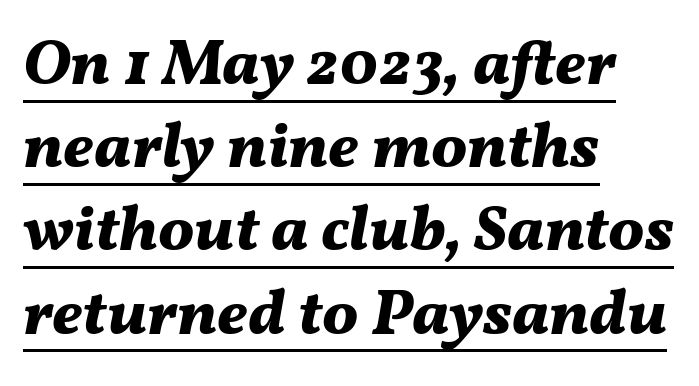
The image shows 64 px bold type, italic (leaning right); set left-aligned, normal line spacing (1.3x), normal letter spacing, underlined; medium stroke contrast and a medium x-height.
